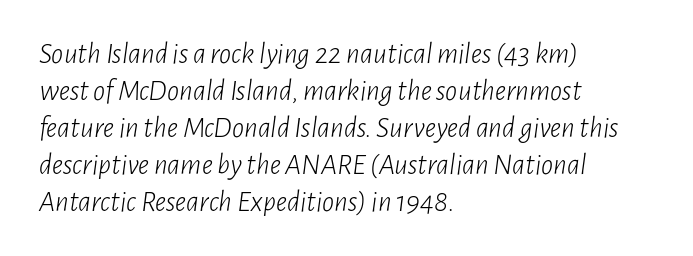
Q: Is the text bold? A: No.
Q: Is the text italic (slanted)? A: Yes, it leans right by about 7 degrees.
Q: Is the text underlined? A: No.
Q: How is the paragraph aligned? A: Left-aligned.
Q: Is the spacing between letters normal or unusually wide? A: Normal.
Q: Width (condensed, normal, or wide)? A: Condensed.
Q: Stroke contrast? A: Low.
Q: x-height? A: Medium.
Q: Monospaced? A: No.
